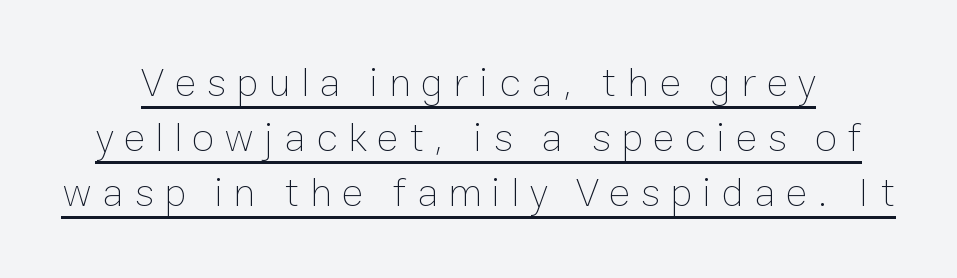
The image shows 41 px thin type, upright; set normal line spacing (1.34x), unusually wide letter spacing (+0.25 em), underlined; low stroke contrast and a medium x-height.
